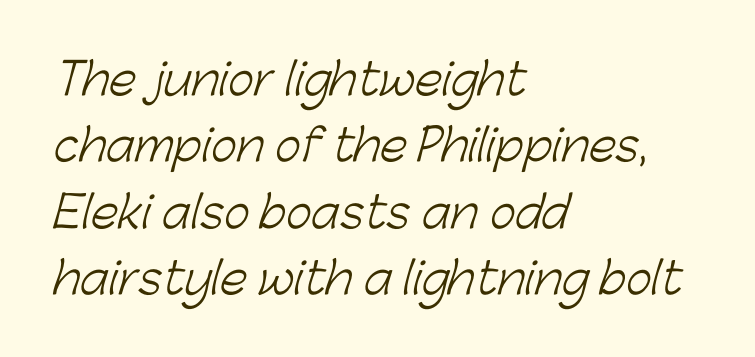
Q: Is the text bold? A: No.
Q: Is the typeface a serif or a sans-serif typeface? A: Sans-serif.
Q: Is the text underlined? A: No.
Q: How is the paragraph aligned? A: Left-aligned.
Q: Is the spacing between letters normal or unusually wide? A: Normal.
Q: Is the spacing between lines tight, normal or loose? A: Normal.
Q: Width (condensed, normal, or wide)? A: Normal.
Q: Stroke contrast? A: Low.
Q: x-height? A: Medium.
Q: Monospaced? A: No.
